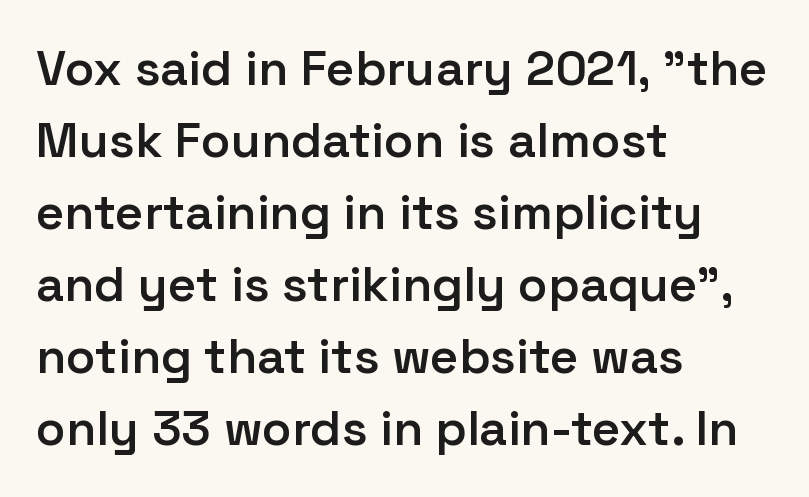
The compositor pushed each line to the left boundary. The sample has been set in demibold, a notch under bold. Words appear dense and cohesive because spacing is normal. Are there feet on the stems? There aren't — it's a sans. These lines are rendered in a variable-pitch font. The letters stand straight up with perfectly vertical stems.
